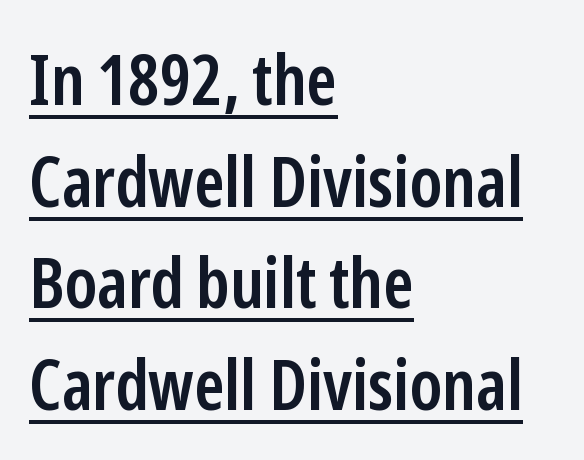
The image shows 71 px semibold, condensed sans-serif type, upright; set left-aligned, normal line spacing (1.43x), normal letter spacing, underlined; low stroke contrast and a medium x-height.
